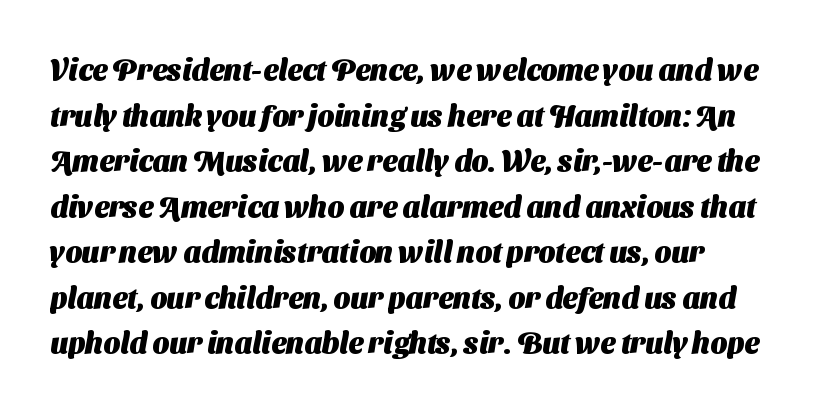
Q: Is the text bold? A: Yes.
Q: Is the typeface a serif or a sans-serif typeface? A: Sans-serif.
Q: Is the text underlined? A: No.
Q: Is the spacing between letters normal or unusually wide? A: Normal.
Q: Is the spacing between lines tight, normal or loose? A: Normal.
Q: Width (condensed, normal, or wide)? A: Normal.
Q: Stroke contrast? A: Medium.
Q: x-height? A: Medium.
Q: Monospaced? A: No.
